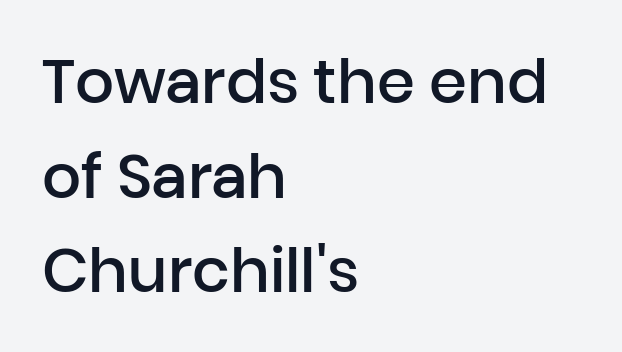
These lines were composed using upright roman letters. The text was rendered using a sans face with plain stroke endings. The rendering uses a semibold face; strokes are thickened but not to full bold. Standard letterfit; no display-style spreading of the glyphs. Bare-footed words on every line. Horizontal alignment here is leftward, the default for most running prose.
